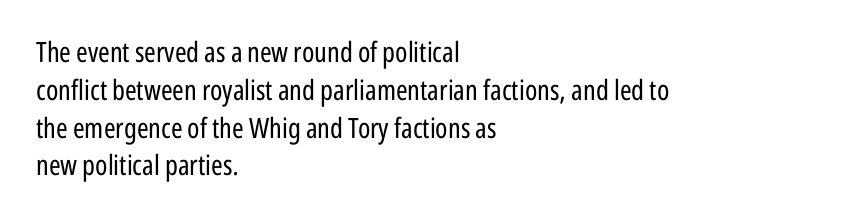
{"serif": "no", "italic": "no", "bold": "no", "weight": "regular", "width": "condensed", "stroke_contrast": "low", "x_height": "medium", "monospaced": "no", "underline": "no", "align": "left", "line_spacing": "normal", "line_spacing_ratio": 1.35, "letter_spacing": "normal", "letter_spacing_em": 0.0, "glyph_px": 28}
